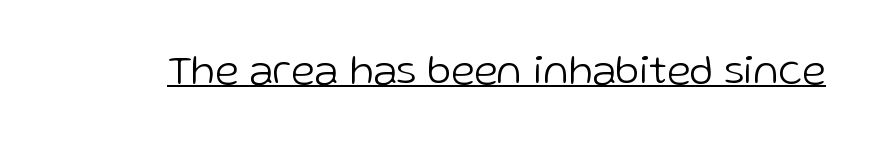
Q: Is the text bold? A: No.
Q: Is the text italic (slanted)? A: No, it is upright.
Q: Is the typeface a serif or a sans-serif typeface? A: Sans-serif.
Q: Is the text underlined? A: Yes.
Q: Is the spacing between letters normal or unusually wide? A: Normal.
Q: Width (condensed, normal, or wide)? A: Normal.
Q: Stroke contrast? A: Low.
Q: x-height? A: Medium.
Q: Monospaced? A: No.
